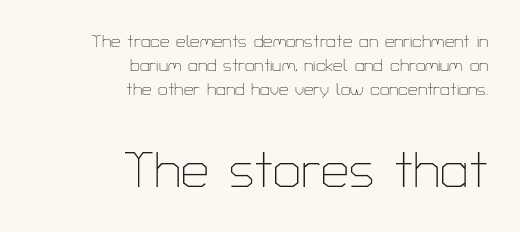
How would I describe the line gaps? Plain and ordinary. Whoever set this made the second block the dominant, larger element. This is not heavy type; no bold has been used. This sample uses an upright cut, with every glyph sitting square on the baseline. The horizontal fit of the characters is conventional and even.
